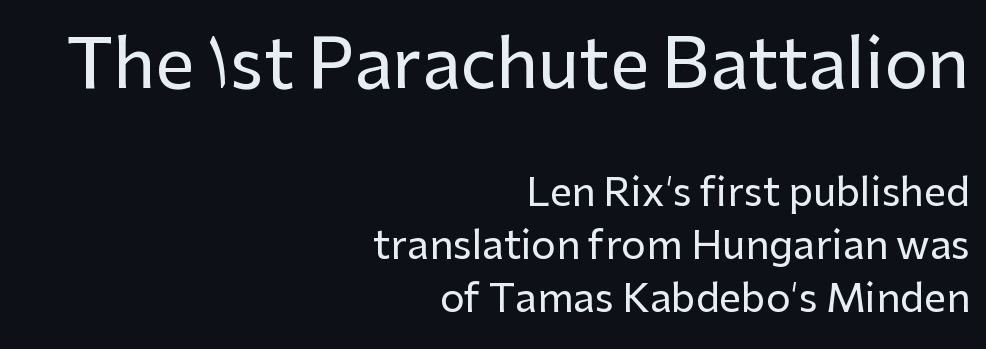
Q: Is the text italic (slanted)? A: No, it is upright.
Q: Is the typeface a serif or a sans-serif typeface? A: Sans-serif.
Q: Is the text underlined? A: No.
Q: How is the paragraph aligned? A: Right-aligned.
Q: Is the spacing between letters normal or unusually wide? A: Normal.
Q: Is the spacing between lines tight, normal or loose? A: Normal.
Q: Which block of text is set in a larger size, the first (top) or the second (bottom)? A: The first (top) one.
Q: Width (condensed, normal, or wide)? A: Normal.
Q: Stroke contrast? A: Low.
Q: x-height? A: Medium.
Q: Monospaced? A: No.
